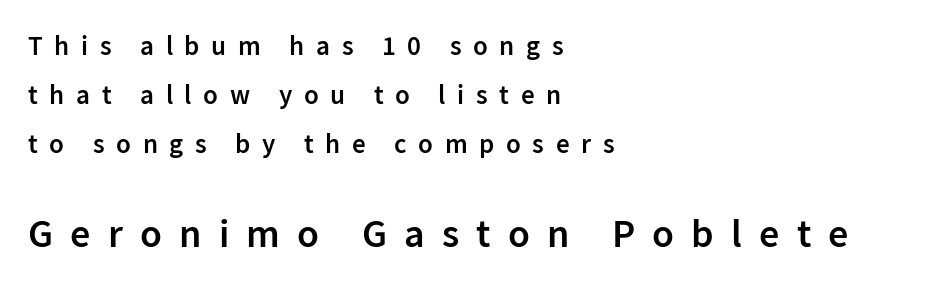
The image shows 40 px semibold sans-serif type, upright; set left-aligned, line spacing 1.81x, unusually wide letter spacing (+0.43 em), not underlined; the second (bottom) block is 1.48x larger; low stroke contrast and a medium x-height.
